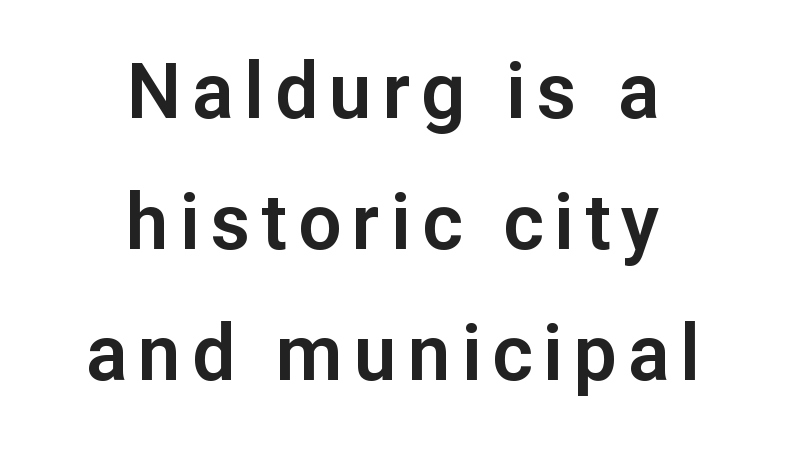
{"serif": "no", "italic": "no", "width": "normal", "stroke_contrast": "low", "x_height": "medium", "monospaced": "no", "underline": "no", "align": "center", "line_spacing": "normal", "line_spacing_ratio": 1.7, "glyph_px": 77}
